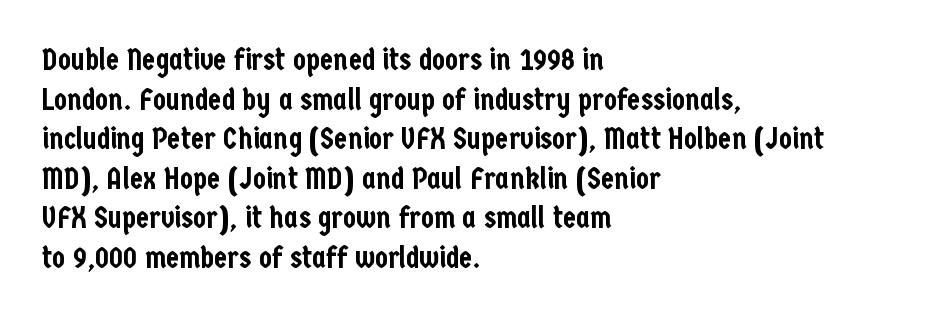
Q: Is the text italic (slanted)? A: No, it is upright.
Q: Is the typeface a serif or a sans-serif typeface? A: Sans-serif.
Q: Is the text underlined? A: No.
Q: How is the paragraph aligned? A: Left-aligned.
Q: Is the spacing between letters normal or unusually wide? A: Normal.
Q: Is the spacing between lines tight, normal or loose? A: Normal.
Q: Width (condensed, normal, or wide)? A: Condensed.
Q: Stroke contrast? A: Low.
Q: x-height? A: Medium.
Q: Monospaced? A: No.
